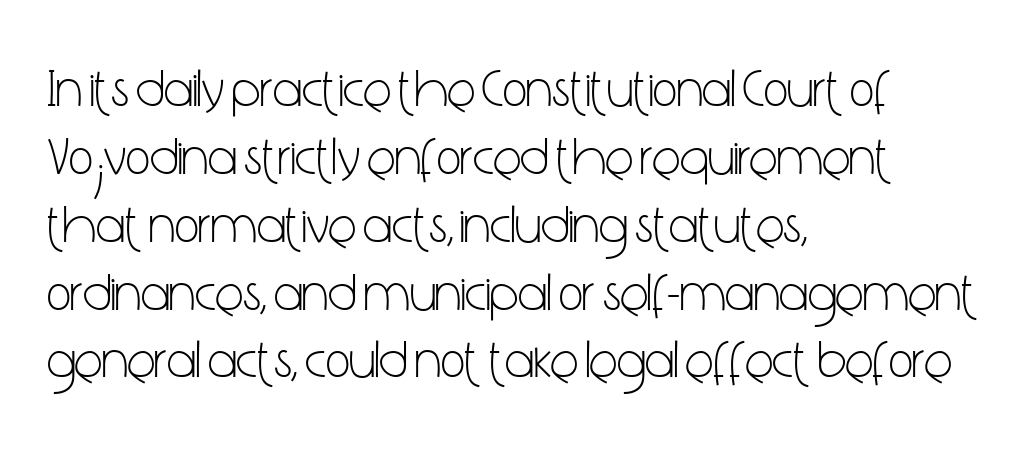
Q: Is the text bold? A: No.
Q: Is the text italic (slanted)? A: No, it is upright.
Q: Is the typeface a serif or a sans-serif typeface? A: Sans-serif.
Q: Is the text underlined? A: No.
Q: How is the paragraph aligned? A: Left-aligned.
Q: Is the spacing between letters normal or unusually wide? A: Normal.
Q: Is the spacing between lines tight, normal or loose? A: Normal.
Q: Width (condensed, normal, or wide)? A: Condensed.
Q: Stroke contrast? A: Low.
Q: x-height? A: Medium.
Q: Monospaced? A: No.
